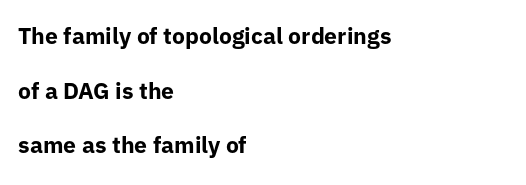
The image shows 23 px bold type, upright; set left-aligned, loose line spacing (2.37x), normal letter spacing, not underlined.
